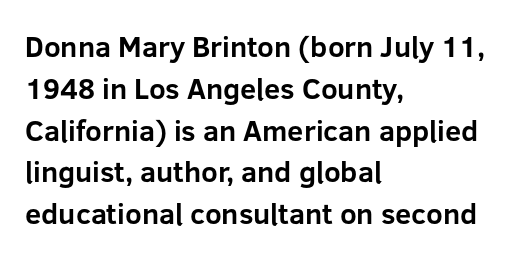
Q: Is the text bold? A: Yes.
Q: Is the text italic (slanted)? A: No, it is upright.
Q: Is the typeface a serif or a sans-serif typeface? A: Sans-serif.
Q: Is the text underlined? A: No.
Q: How is the paragraph aligned? A: Left-aligned.
Q: Is the spacing between letters normal or unusually wide? A: Normal.
Q: Is the spacing between lines tight, normal or loose? A: Normal.
Q: Width (condensed, normal, or wide)? A: Normal.
Q: Stroke contrast? A: Low.
Q: x-height? A: Medium.
Q: Monospaced? A: No.
